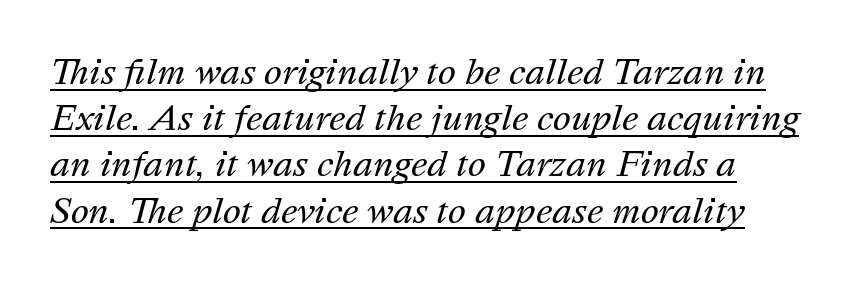
{"italic": "yes", "lean": "right", "slant_degrees": 16, "bold": "no", "weight": "regular", "width": "normal", "stroke_contrast": "medium", "x_height": "medium", "monospaced": "no", "underline": "yes", "align": "left", "line_spacing": "normal", "line_spacing_ratio": 1.36, "letter_spacing": "normal", "letter_spacing_em": 0.0, "glyph_px": 34}
